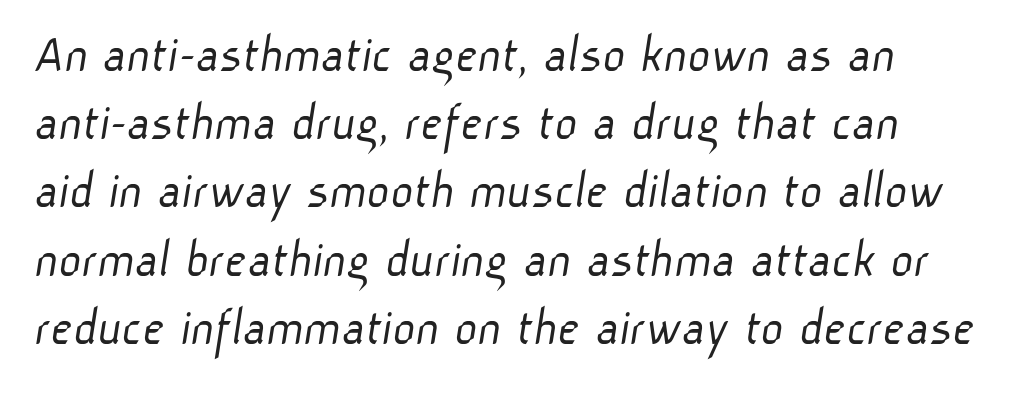
The image shows 55 px light sans-serif type; set left-aligned, line spacing 1.24x, normal letter spacing, not underlined; low stroke contrast and a medium x-height.
